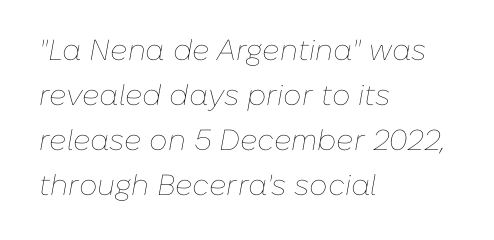
Q: Is the text bold? A: No.
Q: Is the text italic (slanted)? A: Yes, it leans right by about 10 degrees.
Q: Is the text underlined? A: No.
Q: How is the paragraph aligned? A: Left-aligned.
Q: Is the spacing between letters normal or unusually wide? A: Normal.
Q: Is the spacing between lines tight, normal or loose? A: Normal.
Q: Width (condensed, normal, or wide)? A: Normal.
Q: Stroke contrast? A: Low.
Q: x-height? A: Medium.
Q: Monospaced? A: No.
